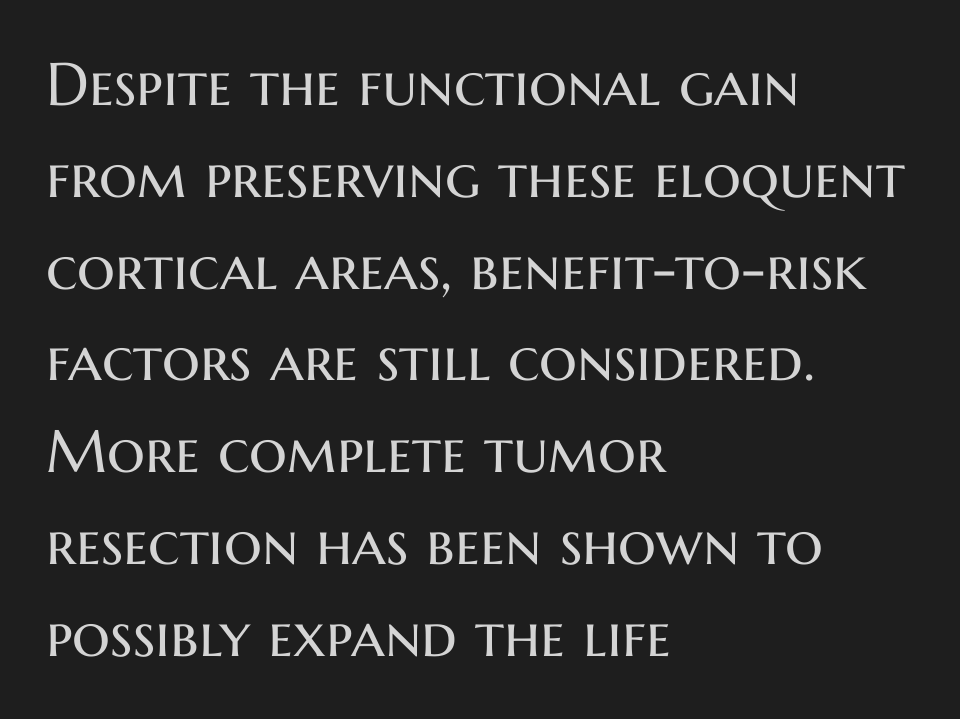
{"serif": "no", "italic": "no", "bold": "no", "weight": "regular", "width": "normal", "stroke_contrast": "medium", "x_height": "medium", "monospaced": "no", "underline": "no", "align": "left", "line_spacing": "normal", "line_spacing_ratio": 1.53, "letter_spacing": "normal", "letter_spacing_em": 0.0, "glyph_px": 60}
